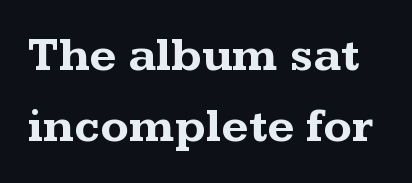
The image shows 47 px bold, wide serif type, upright; set normal line spacing (1.51x), normal letter spacing, not underlined; medium stroke contrast and a medium x-height.
